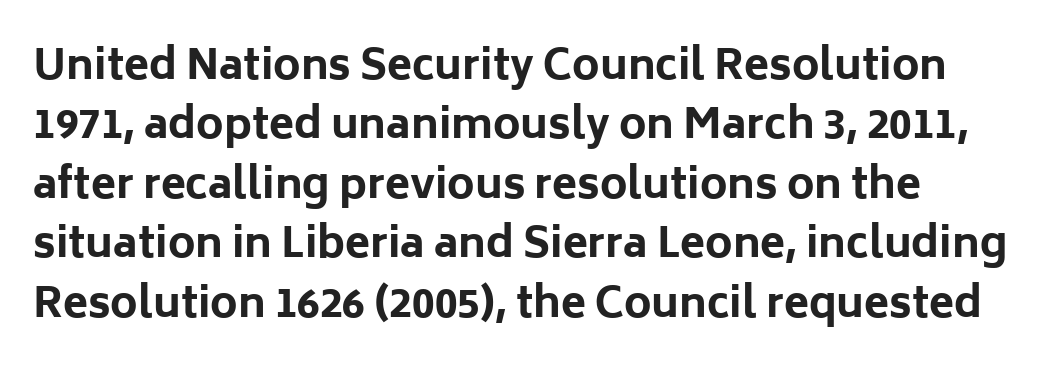
The image shows 41 px bold sans-serif type, upright; set left-aligned, normal line spacing (1.45x), normal letter spacing, not underlined; low stroke contrast and a medium x-height.
